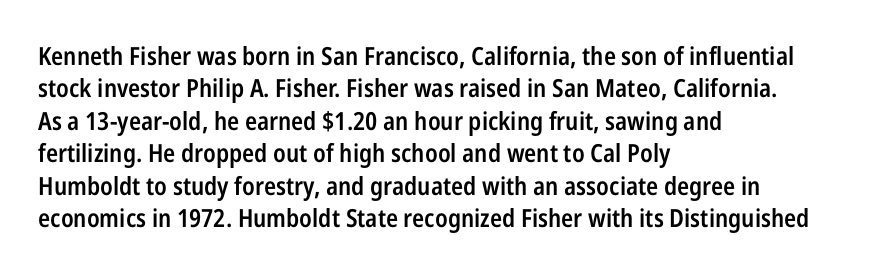
Q: Is the text bold? A: Semi-bold.
Q: Is the text italic (slanted)? A: No, it is upright.
Q: Is the text underlined? A: No.
Q: How is the paragraph aligned? A: Left-aligned.
Q: Is the spacing between letters normal or unusually wide? A: Normal.
Q: Is the spacing between lines tight, normal or loose? A: Normal.
